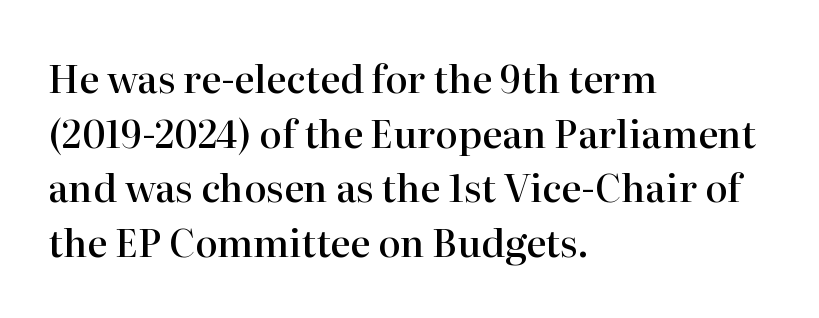
The image shows 38 px semibold serif type, upright; set left-aligned, normal line spacing (1.44x), normal letter spacing, not underlined; high stroke contrast and a medium x-height.
